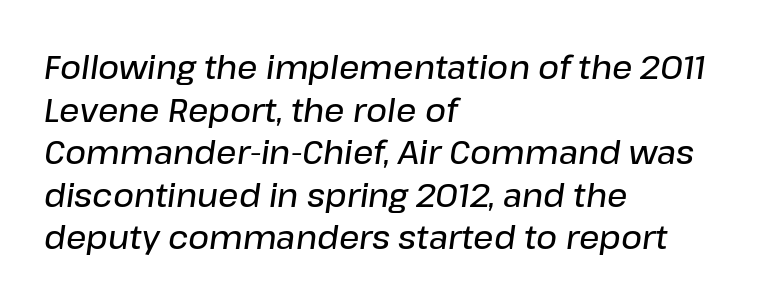
Q: Is the text bold? A: Semi-bold.
Q: Is the text italic (slanted)? A: Yes, it leans right by about 8 degrees.
Q: Is the text underlined? A: No.
Q: How is the paragraph aligned? A: Left-aligned.
Q: Is the spacing between letters normal or unusually wide? A: Normal.
Q: Is the spacing between lines tight, normal or loose? A: Normal.
Q: Width (condensed, normal, or wide)? A: Normal.
Q: Stroke contrast? A: Low.
Q: x-height? A: Medium.
Q: Monospaced? A: No.
